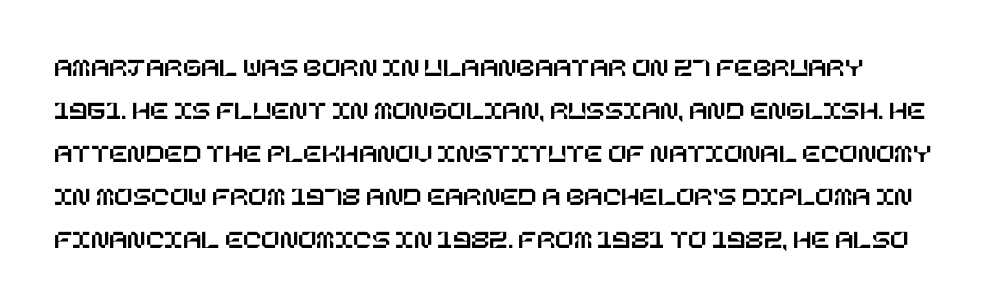
Q: Is the text italic (slanted)? A: No, it is upright.
Q: Is the text underlined? A: No.
Q: Is the spacing between letters normal or unusually wide? A: Normal.
Q: Is the spacing between lines tight, normal or loose? A: Normal.
